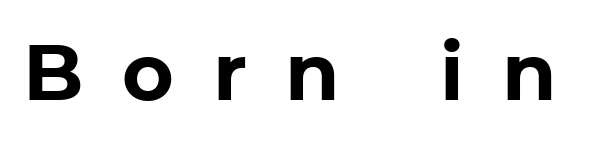
The image shows 79 px bold sans-serif type, upright; set unusually wide letter spacing (+0.49 em), not underlined; low stroke contrast and a medium x-height.
